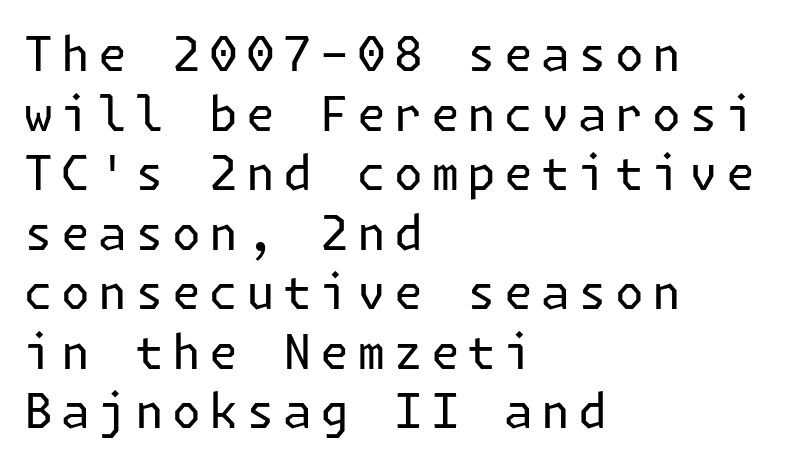
The axis of the letterforms is exactly vertical. Letters have the restrained weight of plain body copy at most. The passage is arranged the way most books set body copy — flush left. Font category for this specimen: sans-serif.
